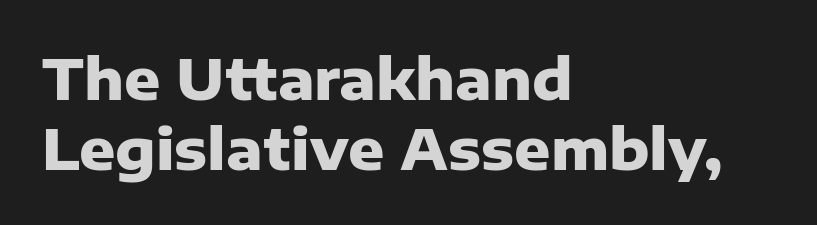
{"serif": "no", "italic": "no", "bold": "yes", "weight": "heavy", "width": "normal", "stroke_contrast": "low", "x_height": "medium", "monospaced": "no", "underline": "no", "align": "left", "line_spacing": "normal", "line_spacing_ratio": 1.25, "letter_spacing": "normal", "letter_spacing_em": 0.0, "glyph_px": 56}
